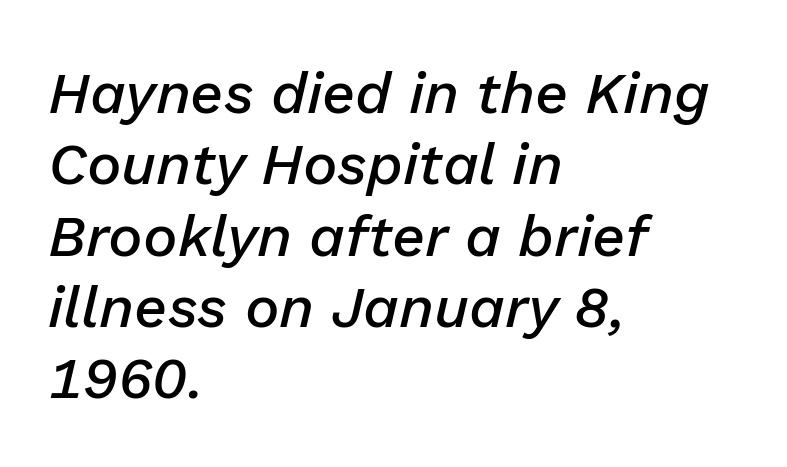
Q: Is the text bold? A: Semi-bold.
Q: Is the text italic (slanted)? A: Yes, it leans right by about 13 degrees.
Q: Is the text underlined? A: No.
Q: How is the paragraph aligned? A: Left-aligned.
Q: Is the spacing between letters normal or unusually wide? A: Normal.
Q: Width (condensed, normal, or wide)? A: Normal.
Q: Stroke contrast? A: Low.
Q: x-height? A: Medium.
Q: Monospaced? A: No.
